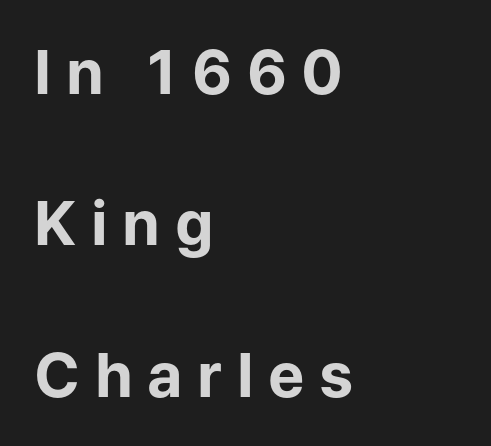
{"serif": "no", "italic": "no", "bold": "yes", "weight": "bold", "width": "normal", "stroke_contrast": "low", "x_height": "medium", "monospaced": "no", "underline": "no", "align": "left", "line_spacing": "loose", "line_spacing_ratio": 2.48, "letter_spacing": "wide", "letter_spacing_em": 0.24, "glyph_px": 61}
